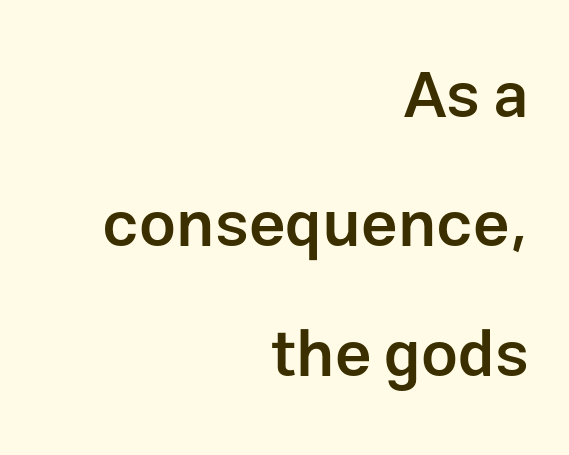
The image shows 65 px semibold sans-serif type, upright; set right-aligned, loose line spacing (1.99x), normal letter spacing, not underlined; low stroke contrast and a medium x-height.
